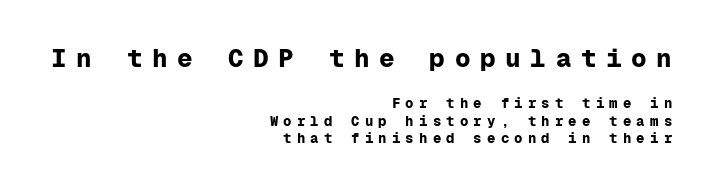
{"italic": "no", "bold": "yes", "underline": "no", "align": "right", "line_spacing": "normal", "line_spacing_ratio": 1.25, "letter_spacing": "wide", "letter_spacing_em": 0.37, "larger_block": "first", "size_ratio": 1.86, "glyph_px": 26}
